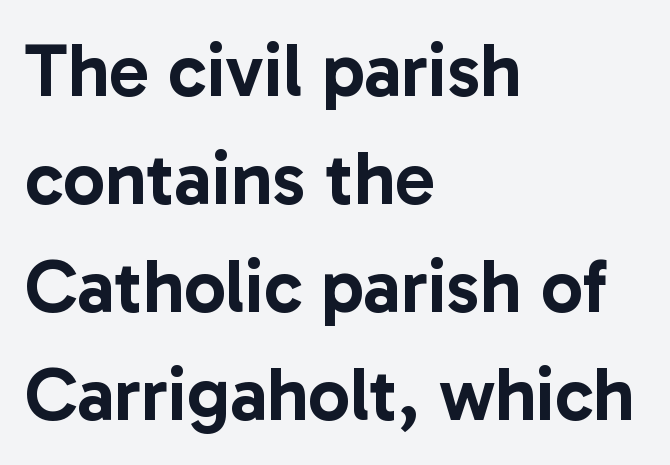
No feet cap the strokes, marking this as sans-serif type. The typography opts for an upright posture over an oblique one. The passage shown has conventional tracking throughout. One glance says typical: line gaps are just what's usual.
